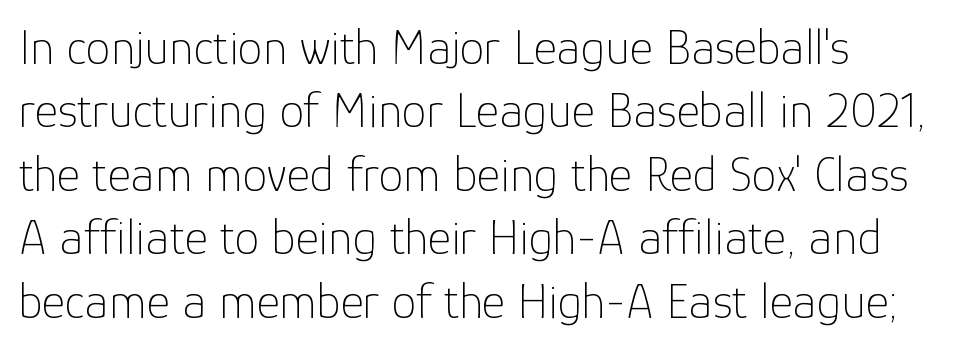
Q: Is the text bold? A: No.
Q: Is the text italic (slanted)? A: No, it is upright.
Q: Is the typeface a serif or a sans-serif typeface? A: Sans-serif.
Q: Is the text underlined? A: No.
Q: How is the paragraph aligned? A: Left-aligned.
Q: Is the spacing between letters normal or unusually wide? A: Normal.
Q: Is the spacing between lines tight, normal or loose? A: Normal.
Q: Width (condensed, normal, or wide)? A: Normal.
Q: Stroke contrast? A: Low.
Q: x-height? A: Medium.
Q: Monospaced? A: No.
